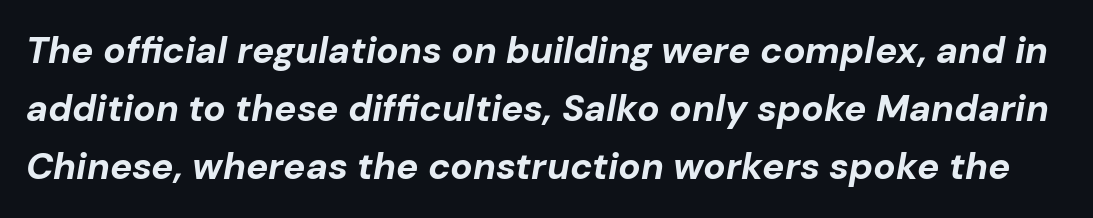
{"italic": "yes", "lean": "right", "slant_degrees": 10, "bold": "yes", "weight": "bold", "width": "normal", "stroke_contrast": "low", "x_height": "medium", "monospaced": "no", "underline": "no", "line_spacing": "normal", "line_spacing_ratio": 1.57, "letter_spacing": "normal", "letter_spacing_em": 0.0, "glyph_px": 37}
